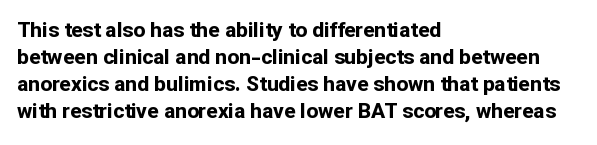
Q: Is the text bold? A: Yes.
Q: Is the text italic (slanted)? A: No, it is upright.
Q: Is the text underlined? A: No.
Q: How is the paragraph aligned? A: Left-aligned.
Q: Is the spacing between letters normal or unusually wide? A: Normal.
Q: Is the spacing between lines tight, normal or loose? A: Normal.
